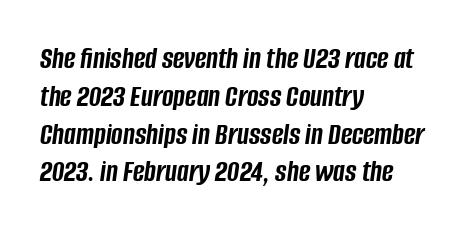
{"italic": "yes", "lean": "right", "slant_degrees": 8, "bold": "yes", "weight": "semibold", "width": "condensed", "stroke_contrast": "low", "x_height": "large", "monospaced": "no", "underline": "no", "align": "left", "line_spacing_ratio": 1.22, "letter_spacing": "normal", "letter_spacing_em": 0.0, "glyph_px": 31}
